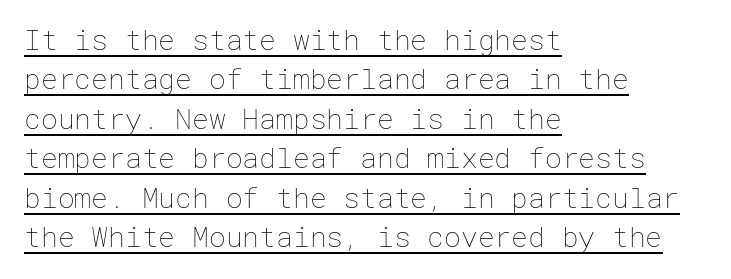
The rendering uses the underline text-decoration. Teacher's note: observe the even left margin — that is flush-left alignment. Rows of type keep a routine distance in the vertical direction. Caption: standard tracking, unaltered. Compared with a typical body face, this is equally light or lighter still. Style check: upright.
